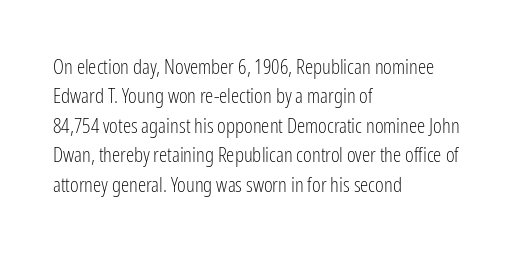
The image shows 21 px text type, upright; set left-aligned, normal line spacing (1.4x), normal letter spacing, not underlined.
